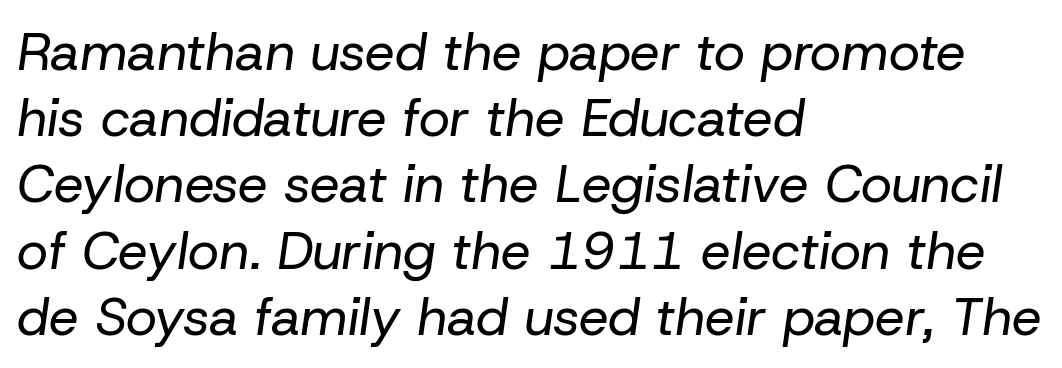
The image shows 53 px regular-weight type, italic (leaning right); set left-aligned, normal line spacing (1.25x), normal letter spacing, not underlined; low stroke contrast and a medium x-height.
